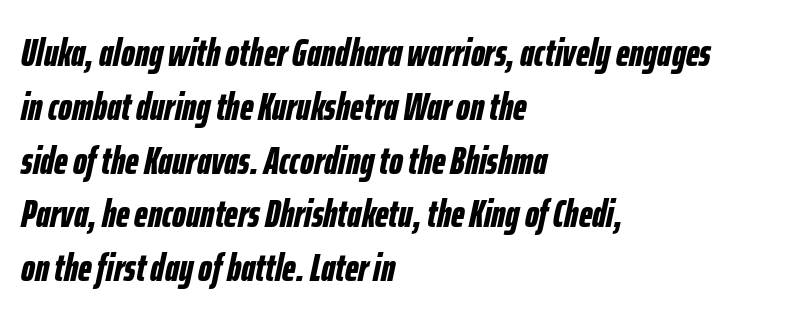
Heavy, bold letterforms. The compositor pushed each line to the left boundary. Beneath every word, the page is bare. The passage shown stacks its lines at a standard gap.
